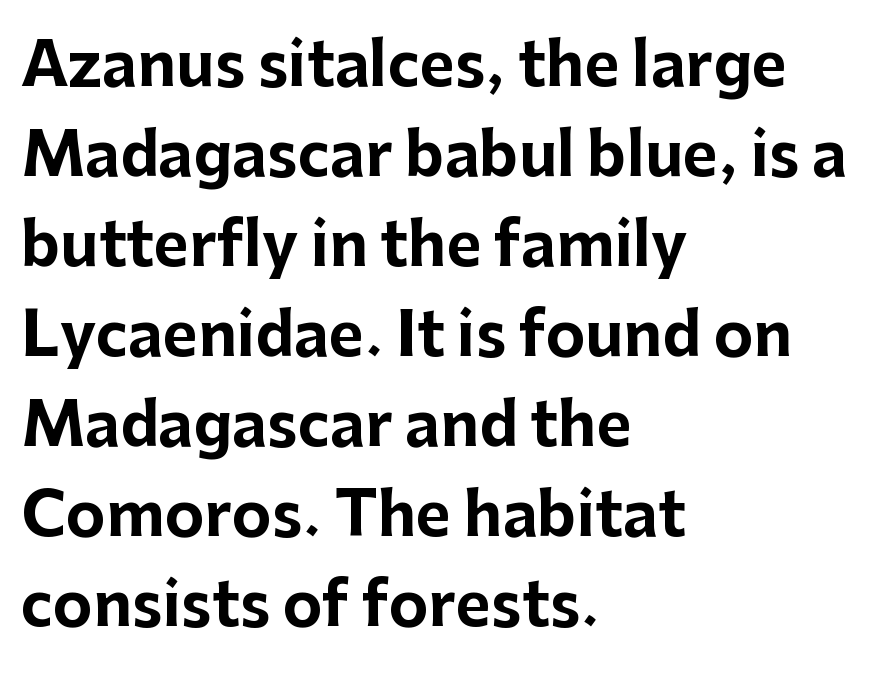
The image shows 60 px bold sans-serif type, upright; set left-aligned, normal line spacing (1.5x), normal letter spacing, not underlined; low stroke contrast and a medium x-height.
